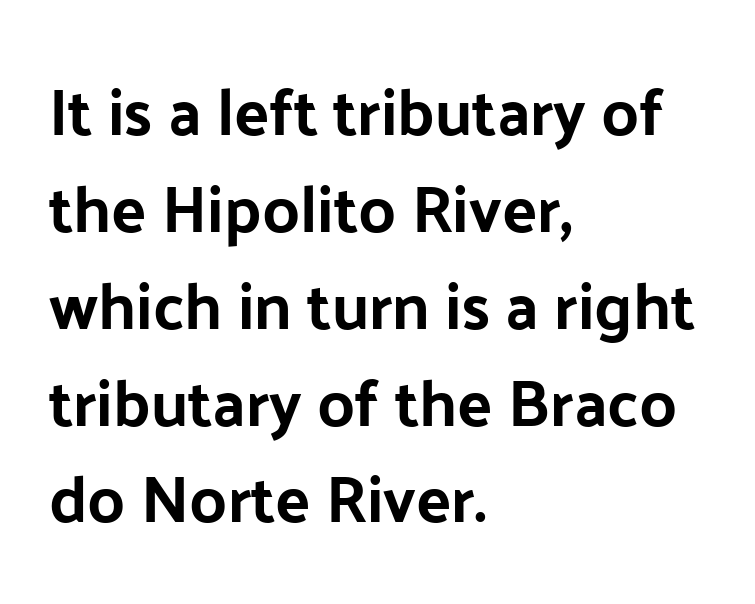
Q: Is the text italic (slanted)? A: No, it is upright.
Q: Is the typeface a serif or a sans-serif typeface? A: Sans-serif.
Q: Is the text underlined? A: No.
Q: How is the paragraph aligned? A: Left-aligned.
Q: Is the spacing between letters normal or unusually wide? A: Normal.
Q: Is the spacing between lines tight, normal or loose? A: Normal.
Q: Width (condensed, normal, or wide)? A: Normal.
Q: Stroke contrast? A: Low.
Q: x-height? A: Medium.
Q: Monospaced? A: No.
